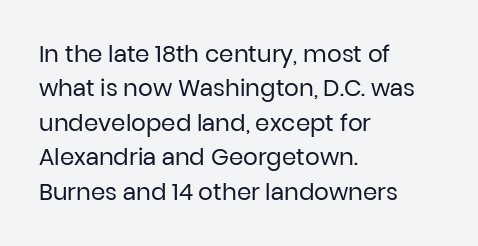
The image shows 23 px text type, upright; set left-aligned, normal line spacing (1.5x), normal letter spacing, not underlined.
